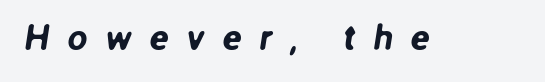
{"serif": "no", "width": "normal", "stroke_contrast": "low", "x_height": "medium", "monospaced": "no", "underline": "no", "letter_spacing": "wide", "letter_spacing_em": 0.49, "glyph_px": 36}
